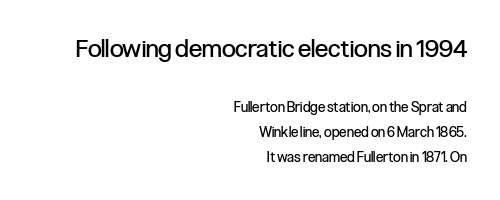
{"italic": "no", "bold": "no", "underline": "no", "align": "right", "line_spacing_ratio": 1.8, "letter_spacing": "normal", "letter_spacing_em": 0.0, "larger_block": "first", "size_ratio": 1.79, "glyph_px": 25}
